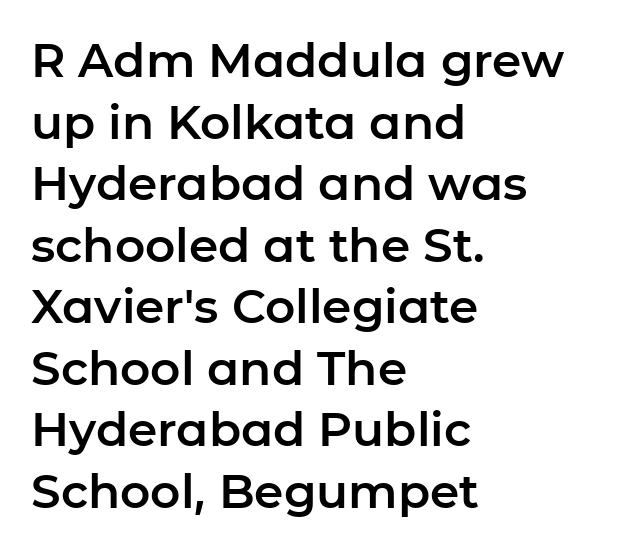
Q: Is the text italic (slanted)? A: No, it is upright.
Q: Is the typeface a serif or a sans-serif typeface? A: Sans-serif.
Q: Is the text underlined? A: No.
Q: How is the paragraph aligned? A: Left-aligned.
Q: Is the spacing between letters normal or unusually wide? A: Normal.
Q: Is the spacing between lines tight, normal or loose? A: Normal.
Q: Width (condensed, normal, or wide)? A: Normal.
Q: Stroke contrast? A: Low.
Q: x-height? A: Medium.
Q: Monospaced? A: No.
